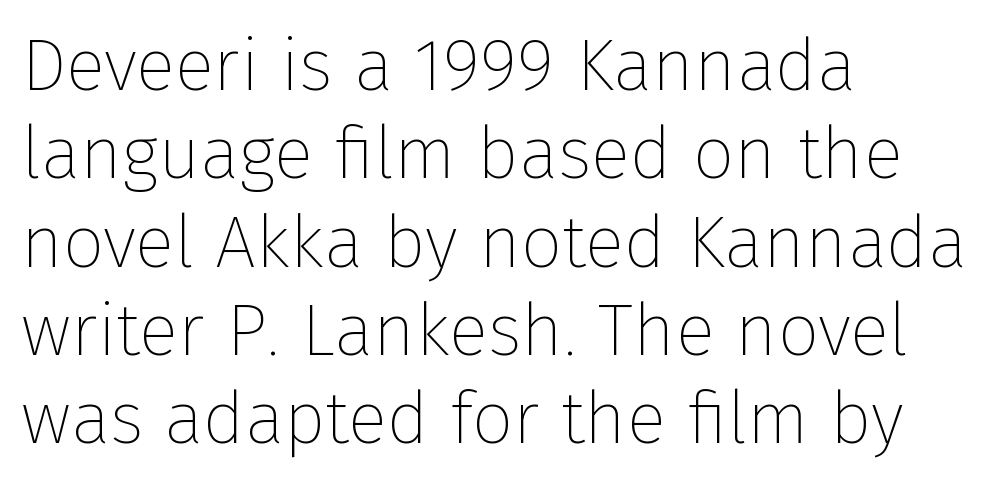
Q: Is the text bold? A: No.
Q: Is the text italic (slanted)? A: No, it is upright.
Q: Is the typeface a serif or a sans-serif typeface? A: Sans-serif.
Q: Is the text underlined? A: No.
Q: How is the paragraph aligned? A: Left-aligned.
Q: Is the spacing between letters normal or unusually wide? A: Normal.
Q: Width (condensed, normal, or wide)? A: Normal.
Q: Stroke contrast? A: Low.
Q: x-height? A: Medium.
Q: Monospaced? A: No.
